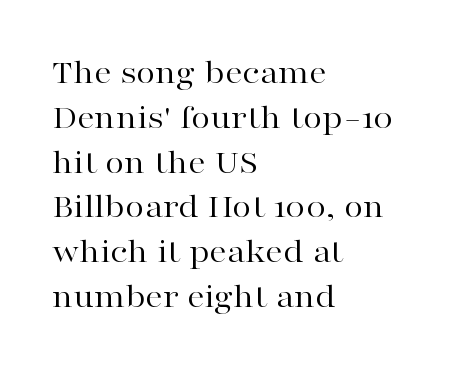
Q: Is the text bold? A: No.
Q: Is the text italic (slanted)? A: No, it is upright.
Q: Is the typeface a serif or a sans-serif typeface? A: Serif.
Q: Is the text underlined? A: No.
Q: How is the paragraph aligned? A: Left-aligned.
Q: Is the spacing between letters normal or unusually wide? A: Normal.
Q: Is the spacing between lines tight, normal or loose? A: Normal.
Q: Width (condensed, normal, or wide)? A: Wide.
Q: Stroke contrast? A: High.
Q: x-height? A: Medium.
Q: Monospaced? A: No.
